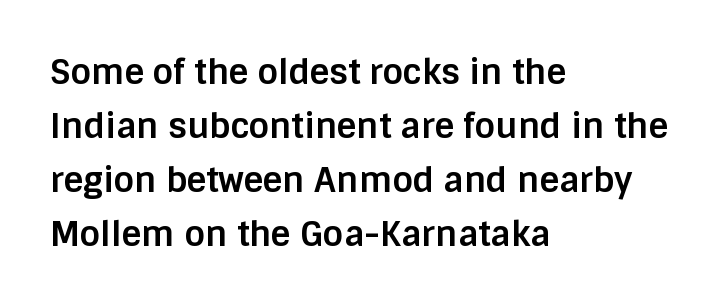
The image shows 34 px bold sans-serif type, upright; set left-aligned, normal line spacing (1.59x), normal letter spacing, not underlined; low stroke contrast and a large x-height.
